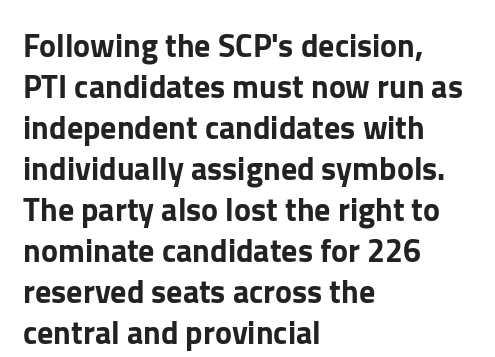
Q: Is the text italic (slanted)? A: No, it is upright.
Q: Is the typeface a serif or a sans-serif typeface? A: Sans-serif.
Q: Is the text underlined? A: No.
Q: How is the paragraph aligned? A: Left-aligned.
Q: Is the spacing between letters normal or unusually wide? A: Normal.
Q: Is the spacing between lines tight, normal or loose? A: Normal.
Q: Width (condensed, normal, or wide)? A: Normal.
Q: Stroke contrast? A: Low.
Q: x-height? A: Medium.
Q: Monospaced? A: No.
